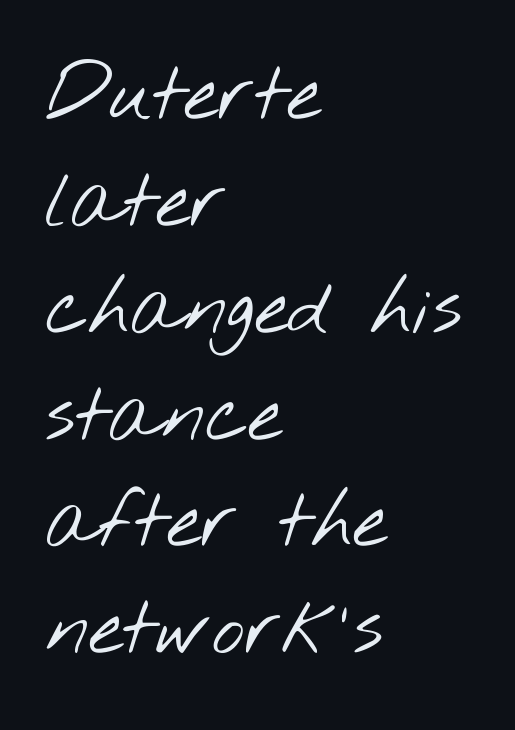
The letters look calm and open, with moderate or lighter stems. The space between consecutive lines is moderate. The paragraph shown leans on its left margin. The rendering shows plain stroke endings on the letterforms — a sans-serif design. Quick note: underline off. These lines keep a tight, regular rhythm from letter to letter.
